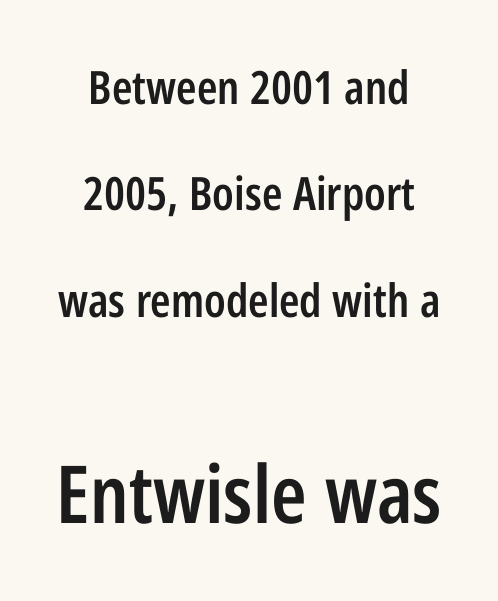
Q: Is the text bold? A: Semi-bold.
Q: Is the text italic (slanted)? A: No, it is upright.
Q: Is the typeface a serif or a sans-serif typeface? A: Sans-serif.
Q: Is the text underlined? A: No.
Q: Is the spacing between letters normal or unusually wide? A: Normal.
Q: Is the spacing between lines tight, normal or loose? A: Loose.
Q: Which block of text is set in a larger size, the first (top) or the second (bottom)? A: The second (bottom) one.
Q: Width (condensed, normal, or wide)? A: Condensed.
Q: Stroke contrast? A: Low.
Q: x-height? A: Medium.
Q: Monospaced? A: No.
